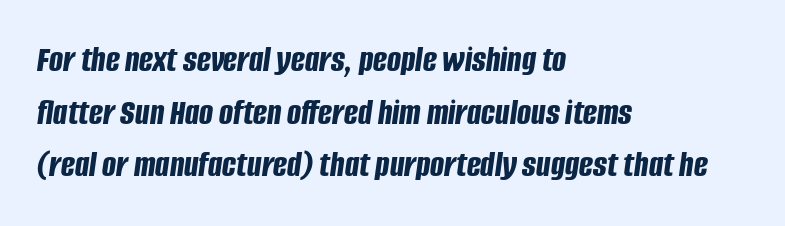
Q: Is the text bold? A: Yes.
Q: Is the text italic (slanted)? A: Yes, it leans right by about 8 degrees.
Q: Is the text underlined? A: No.
Q: How is the paragraph aligned? A: Left-aligned.
Q: Is the spacing between letters normal or unusually wide? A: Normal.
Q: Is the spacing between lines tight, normal or loose? A: Normal.
Q: Width (condensed, normal, or wide)? A: Condensed.
Q: Stroke contrast? A: Low.
Q: x-height? A: Large.
Q: Monospaced? A: No.
